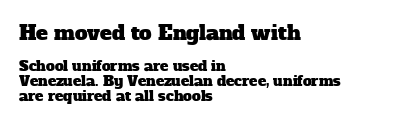
Q: Is the text underlined? A: No.
Q: How is the paragraph aligned? A: Left-aligned.
Q: Is the spacing between letters normal or unusually wide? A: Normal.
Q: Is the spacing between lines tight, normal or loose? A: Tight.
Q: Which block of text is set in a larger size, the first (top) or the second (bottom)? A: The first (top) one.
